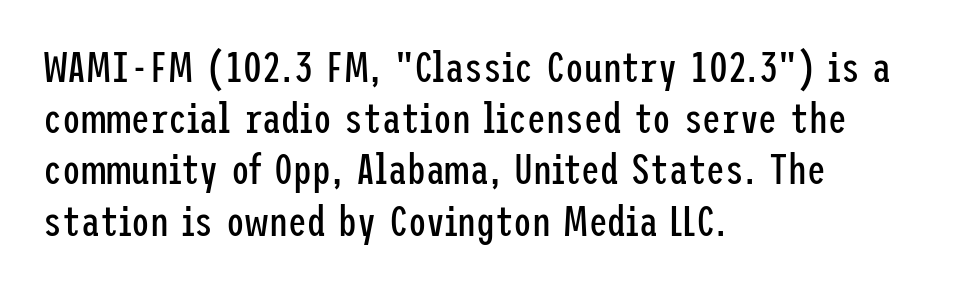
Q: Is the text bold? A: No.
Q: Is the text italic (slanted)? A: No, it is upright.
Q: Is the typeface a serif or a sans-serif typeface? A: Sans-serif.
Q: Is the text underlined? A: No.
Q: How is the paragraph aligned? A: Left-aligned.
Q: Is the spacing between letters normal or unusually wide? A: Normal.
Q: Width (condensed, normal, or wide)? A: Condensed.
Q: Stroke contrast? A: Low.
Q: x-height? A: Medium.
